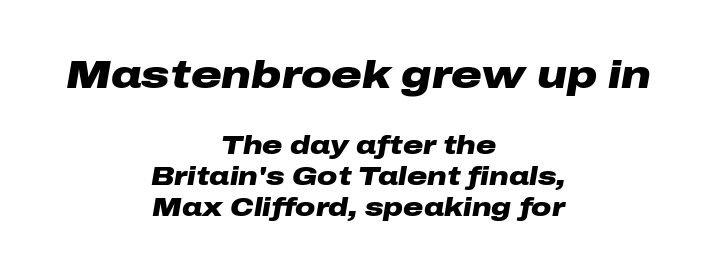
{"italic": "yes", "lean": "right", "slant_degrees": 10, "bold": "yes", "weight": "heavy", "width": "wide", "stroke_contrast": "low", "x_height": "medium", "monospaced": "no", "underline": "no", "align": "center", "line_spacing_ratio": 1.24, "letter_spacing": "normal", "letter_spacing_em": 0.0, "larger_block": "first", "size_ratio": 1.52, "glyph_px": 38}
